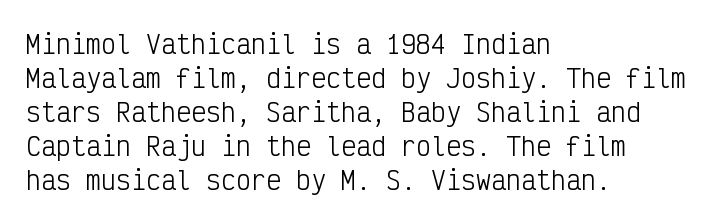
{"italic": "no", "bold": "no", "underline": "no", "align": "left", "line_spacing": "normal", "line_spacing_ratio": 1.36, "letter_spacing": "normal", "letter_spacing_em": 0.0, "glyph_px": 25}
